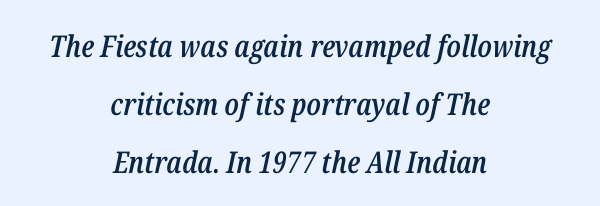
The image shows 30 px semibold, condensed type, italic (leaning right); set centered, loose line spacing (1.93x), normal letter spacing, not underlined; low stroke contrast and a medium x-height.
